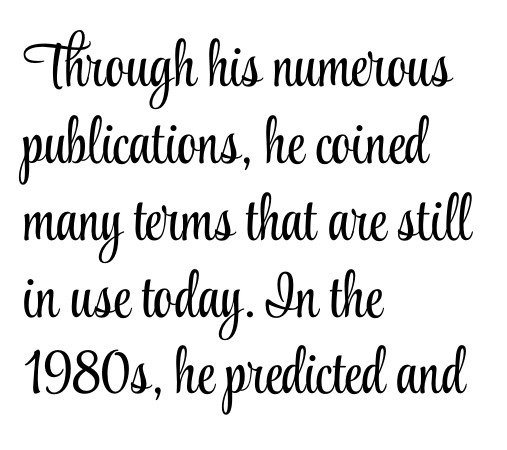
Rule under the text: the space is simply empty. This sample uses plain, unmodified letter spacing. Weight: not bold — regular or lighter. This is serif lettering, the kind often seen in printed books.
